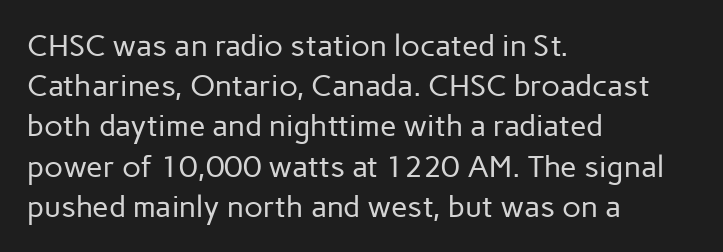
The image shows 30 px regular-weight sans-serif type, upright; set left-aligned, normal line spacing (1.34x), normal letter spacing, not underlined; low stroke contrast and a medium x-height.
